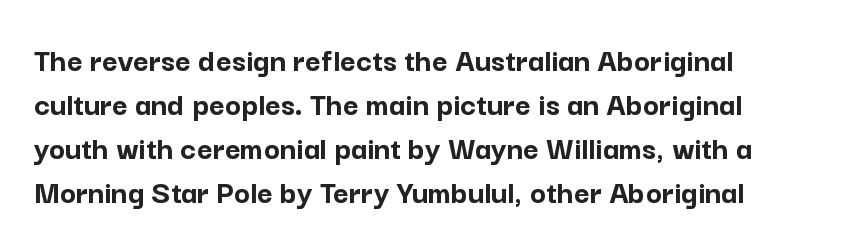
The image shows 34 px semibold sans-serif type, upright; set left-aligned, normal line spacing (1.29x), normal letter spacing, not underlined; low stroke contrast and a medium x-height.
